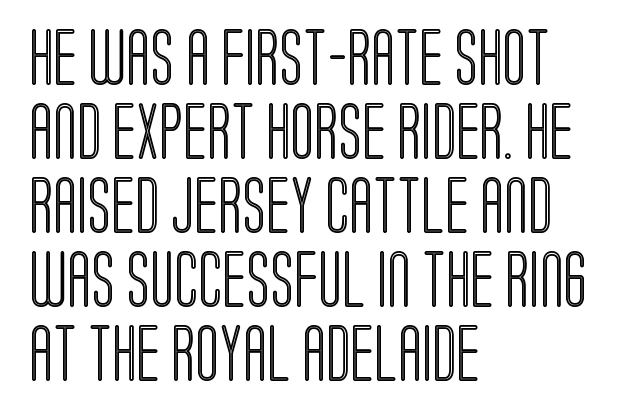
Q: Is the text italic (slanted)? A: No, it is upright.
Q: Is the text underlined? A: No.
Q: How is the paragraph aligned? A: Left-aligned.
Q: Is the spacing between letters normal or unusually wide? A: Normal.
Q: Is the spacing between lines tight, normal or loose? A: Normal.
Q: Width (condensed, normal, or wide)? A: Condensed.
Q: x-height? A: Large.
Q: Monospaced? A: No.
